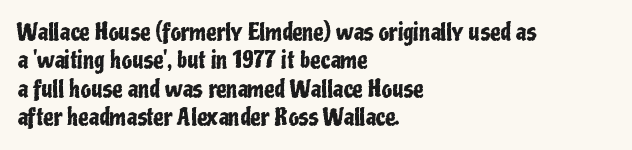
One-word summary of the alignment: left. These lines keep a tight, regular rhythm from letter to letter. Letters rest on an invisible, unmarked baseline. In terms of posture, this sample is upright.
